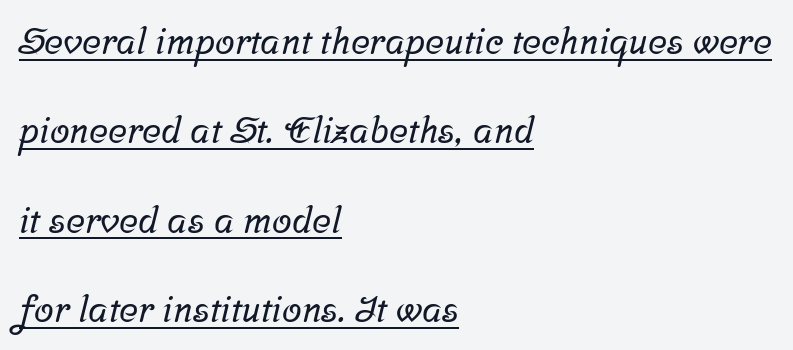
Caption: lettering with a line underneath. These lines stand farther apart than default settings would place them. Here the designer chose a conventional face with non-uniform glyph widths. The face used here is rendered with its standard letterfit.
